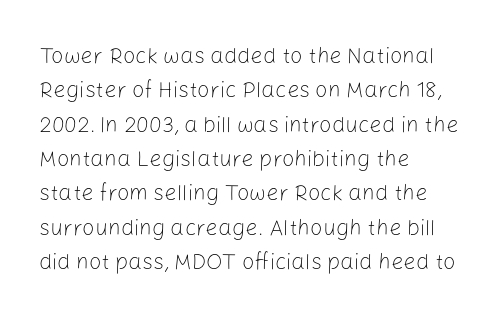
Q: Is the text bold? A: No.
Q: Is the text italic (slanted)? A: No, it is upright.
Q: Is the text underlined? A: No.
Q: How is the paragraph aligned? A: Left-aligned.
Q: Is the spacing between letters normal or unusually wide? A: Normal.
Q: Is the spacing between lines tight, normal or loose? A: Normal.
